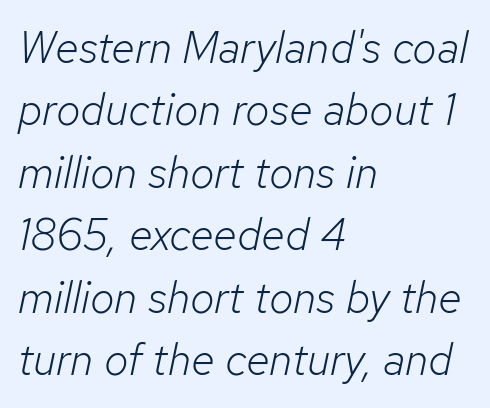
{"italic": "yes", "lean": "right", "slant_degrees": 12, "bold": "no", "weight": "light", "width": "normal", "stroke_contrast": "low", "x_height": "medium", "monospaced": "no", "underline": "no", "align": "left", "line_spacing": "normal", "line_spacing_ratio": 1.42, "letter_spacing": "normal", "letter_spacing_em": 0.0, "glyph_px": 44}
